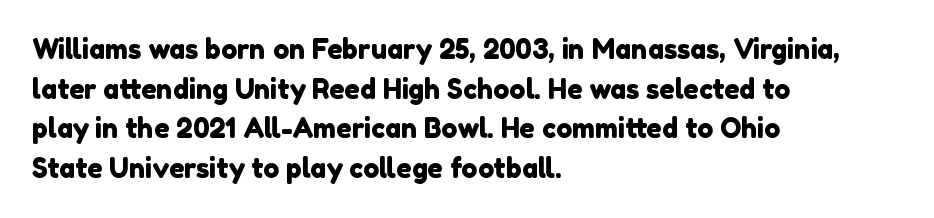
Q: Is the text underlined? A: No.
Q: How is the paragraph aligned? A: Left-aligned.
Q: Is the spacing between letters normal or unusually wide? A: Normal.
Q: Is the spacing between lines tight, normal or loose? A: Normal.
